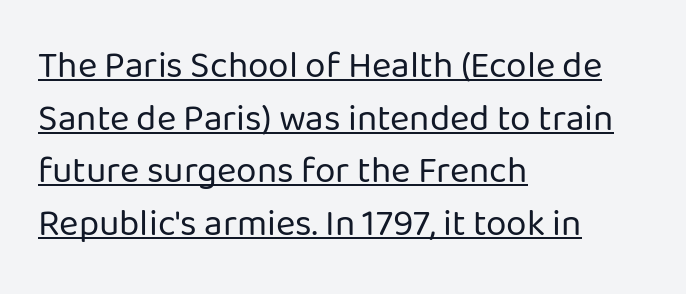
{"serif": "no", "italic": "no", "bold": "no", "weight": "regular", "width": "normal", "stroke_contrast": "low", "x_height": "medium", "monospaced": "no", "underline": "yes", "align": "left", "line_spacing": "normal", "line_spacing_ratio": 1.42, "letter_spacing": "normal", "letter_spacing_em": 0.0, "glyph_px": 37}
